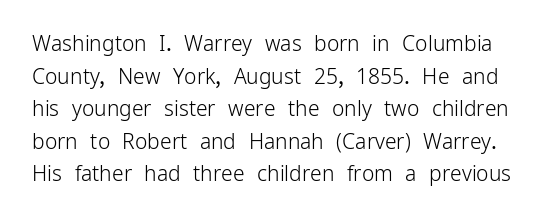
{"italic": "no", "bold": "no", "underline": "no", "line_spacing": "normal", "line_spacing_ratio": 1.55, "letter_spacing": "normal", "letter_spacing_em": 0.0, "glyph_px": 21}
